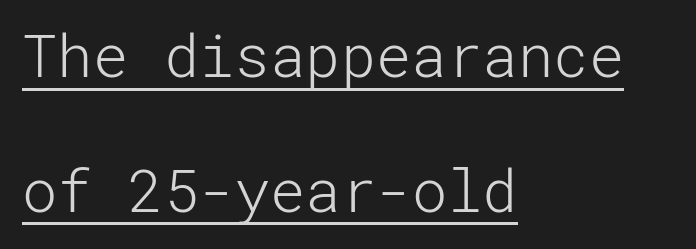
The face looks like a standard text weight, possibly lighter. Observe the ordinary spacing: letters are neighbours, not strangers. Every row of glyphs begins at an identical x-position on the left. Upright lettering throughout.
